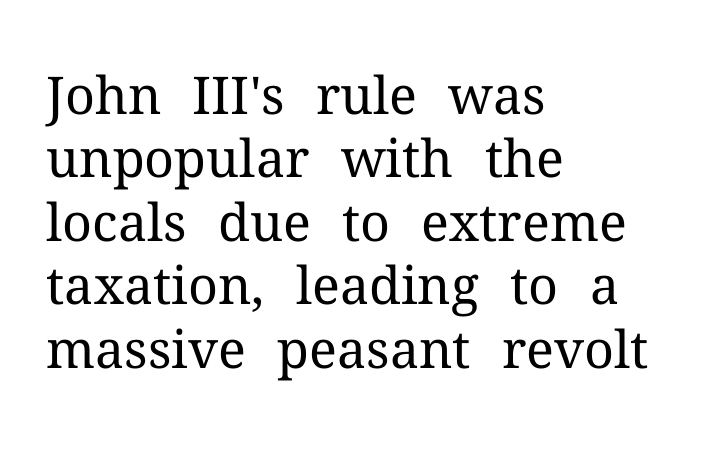
{"serif": "yes", "italic": "no", "bold": "no", "weight": "regular", "width": "normal", "stroke_contrast": "medium", "x_height": "medium", "monospaced": "no", "underline": "no", "align": "left", "line_spacing_ratio": 1.22, "letter_spacing": "normal", "letter_spacing_em": 0.0, "glyph_px": 52}
